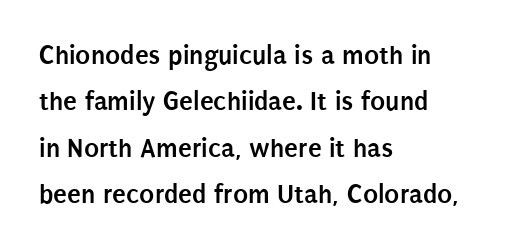
Q: Is the text bold? A: Yes.
Q: Is the text italic (slanted)? A: No, it is upright.
Q: Is the typeface a serif or a sans-serif typeface? A: Sans-serif.
Q: Is the text underlined? A: No.
Q: How is the paragraph aligned? A: Left-aligned.
Q: Is the spacing between letters normal or unusually wide? A: Normal.
Q: Is the spacing between lines tight, normal or loose? A: Normal.
Q: Width (condensed, normal, or wide)? A: Condensed.
Q: Stroke contrast? A: Low.
Q: x-height? A: Large.
Q: Monospaced? A: No.
